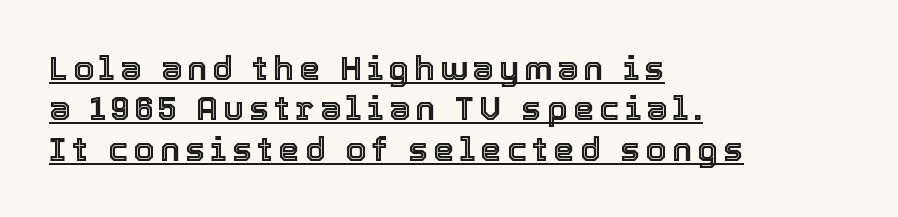
{"italic": "no", "width": "normal", "x_height": "medium", "monospaced": "no", "underline": "yes", "align": "left", "line_spacing_ratio": 1.19, "glyph_px": 34}
